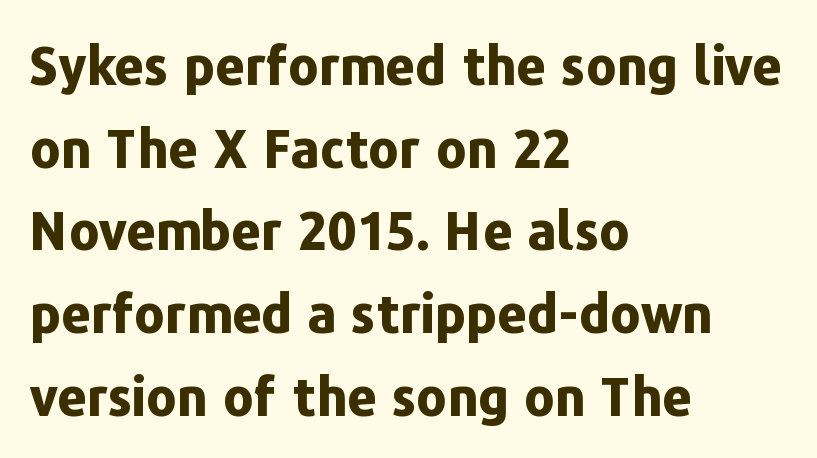
Summary of weight: heavy, a full bold. Line beginnings align vertically; line endings do not. The passage shown is not underscored anywhere. These lines are composed in type without serifs.
